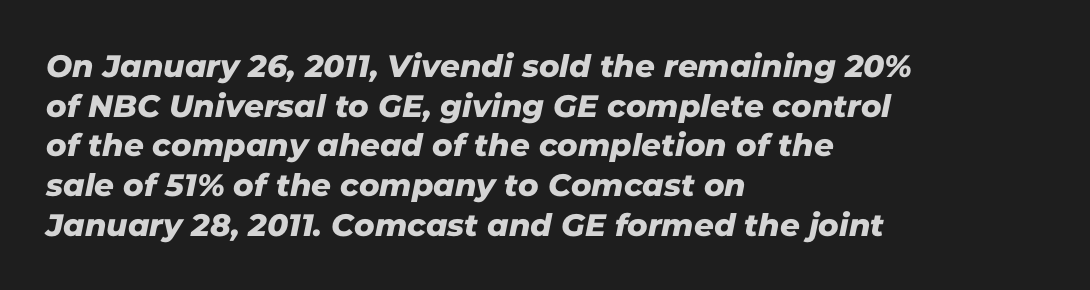
Q: Is the typeface a serif or a sans-serif typeface? A: Sans-serif.
Q: Is the text underlined? A: No.
Q: How is the paragraph aligned? A: Left-aligned.
Q: Is the spacing between letters normal or unusually wide? A: Normal.
Q: Is the spacing between lines tight, normal or loose? A: Normal.
Q: Width (condensed, normal, or wide)? A: Normal.
Q: Stroke contrast? A: Low.
Q: x-height? A: Medium.
Q: Monospaced? A: No.
